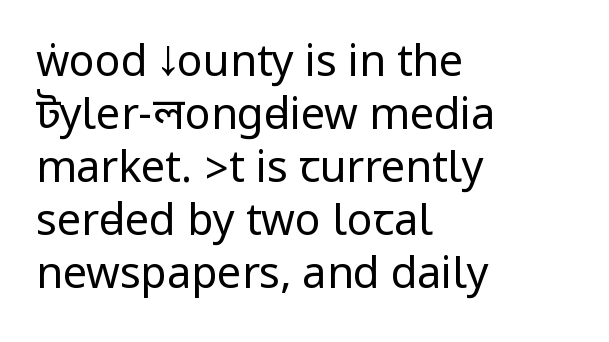
Tall strokes in this sample are plumb rather than angled. The zone under the glyphs is completely vacant. This is not heavy type; no bold has been used. One-word summary of the alignment: left. Words appear dense and cohesive because spacing is normal.
